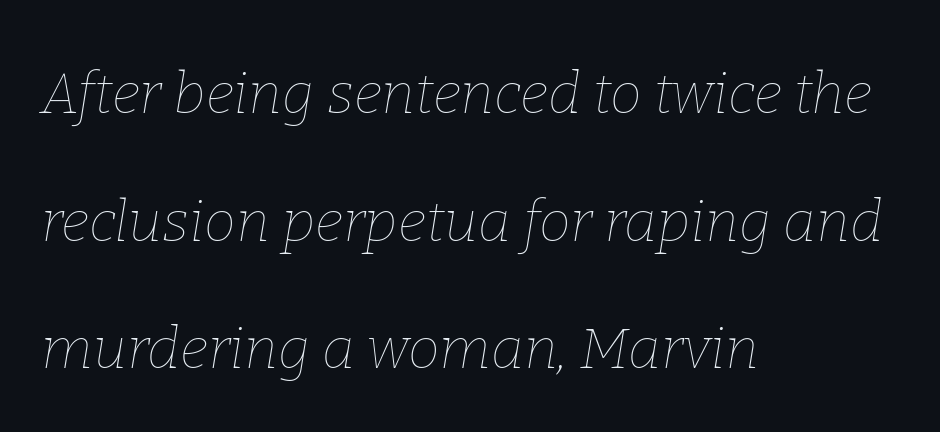
Q: Is the text bold? A: No.
Q: Is the text italic (slanted)? A: Yes, it leans right by about 9 degrees.
Q: Is the text underlined? A: No.
Q: How is the paragraph aligned? A: Left-aligned.
Q: Is the spacing between letters normal or unusually wide? A: Normal.
Q: Is the spacing between lines tight, normal or loose? A: Loose.
Q: Width (condensed, normal, or wide)? A: Normal.
Q: Stroke contrast? A: Low.
Q: x-height? A: Medium.
Q: Monospaced? A: No.
